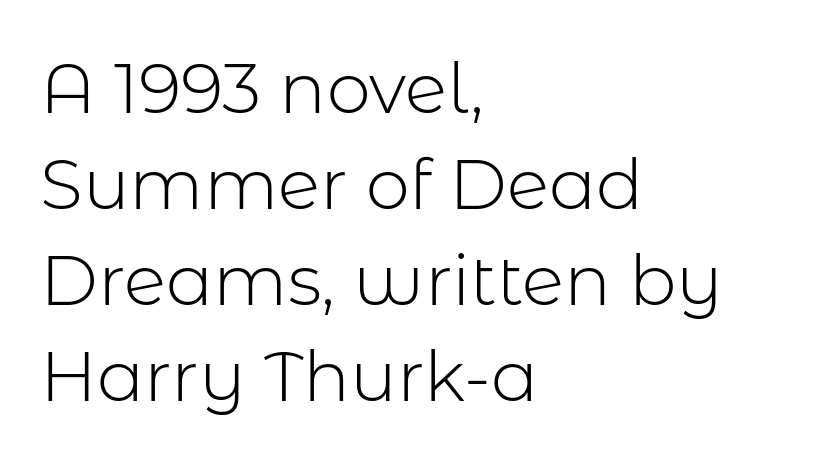
Think of a printed novel: that variable character pitch is what you see here. Leading matches the norm, producing a regular column. Descenders are the only things crossing below the line. The setting favours the left margin, as ordinary paragraphs usually do. Notice how the stems are strictly vertical — no italics here. Check where the strokes stop: nothing finishes them off — pure sans.
